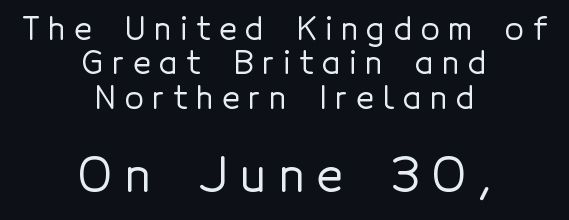
Q: Is the text italic (slanted)? A: No, it is upright.
Q: Is the typeface a serif or a sans-serif typeface? A: Sans-serif.
Q: Is the text underlined? A: No.
Q: How is the paragraph aligned? A: Centered.
Q: Is the spacing between letters normal or unusually wide? A: Unusually wide.
Q: Is the spacing between lines tight, normal or loose? A: Tight.
Q: Which block of text is set in a larger size, the first (top) or the second (bottom)? A: The second (bottom) one.
Q: Width (condensed, normal, or wide)? A: Normal.
Q: x-height? A: Medium.
Q: Monospaced? A: No.
